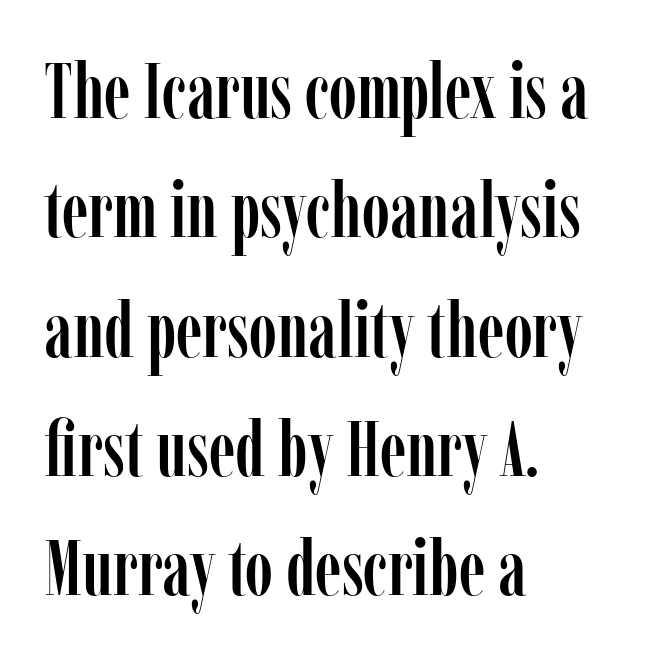
The image shows 77 px condensed serif type, upright; set left-aligned, normal line spacing (1.55x), normal letter spacing, not underlined; low stroke contrast and a medium x-height.
